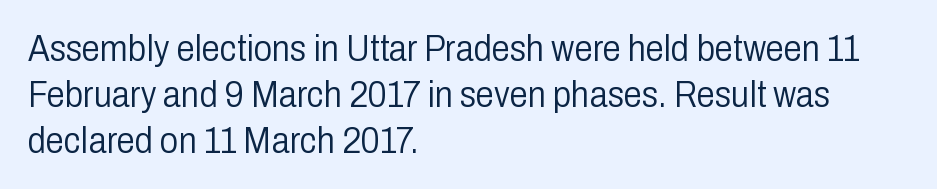
{"serif": "no", "italic": "no", "bold": "no", "weight": "light", "width": "condensed", "stroke_contrast": "low", "x_height": "medium", "monospaced": "no", "underline": "no", "align": "left", "line_spacing_ratio": 1.24, "letter_spacing": "normal", "letter_spacing_em": 0.0, "glyph_px": 37}
